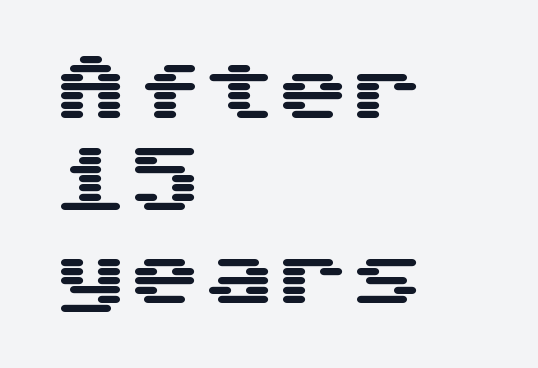
The image shows 74 px wide sans-serif type, upright; set left-aligned, normal line spacing (1.25x), normal letter spacing, not underlined; medium stroke contrast and a medium x-height.
